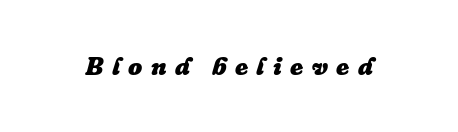
The image shows 25 px bold type, italic (leaning right); set unusually wide letter spacing (+0.34 em), not underlined.
